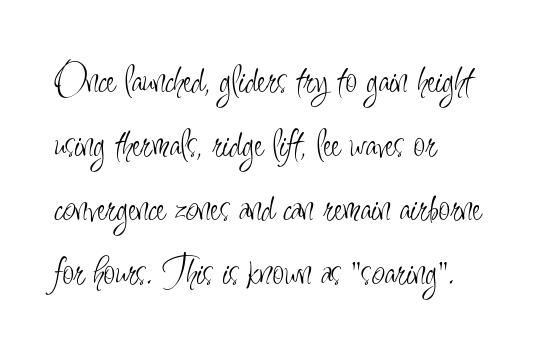
Q: Is the text bold? A: No.
Q: Is the typeface a serif or a sans-serif typeface? A: Sans-serif.
Q: Is the text underlined? A: No.
Q: How is the paragraph aligned? A: Left-aligned.
Q: Is the spacing between letters normal or unusually wide? A: Normal.
Q: Is the spacing between lines tight, normal or loose? A: Normal.
Q: Width (condensed, normal, or wide)? A: Condensed.
Q: Stroke contrast? A: Low.
Q: x-height? A: Small.
Q: Monospaced? A: No.
